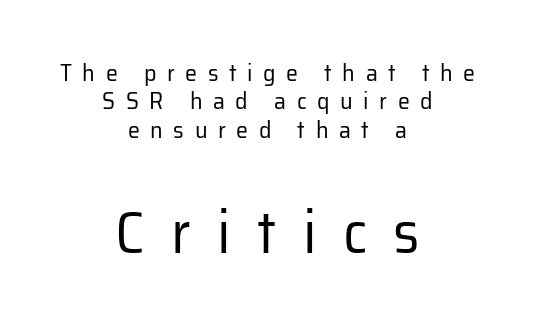
A sans-serif font was chosen for this passage. The letters advance in unequal steps, a hallmark of proportional type. These two chunks differ in scale, with the bottom chunk taking the larger measure. Think standard paragraph weight, or any step lighter than that. This rendering widens character spacing well past its baseline value.
